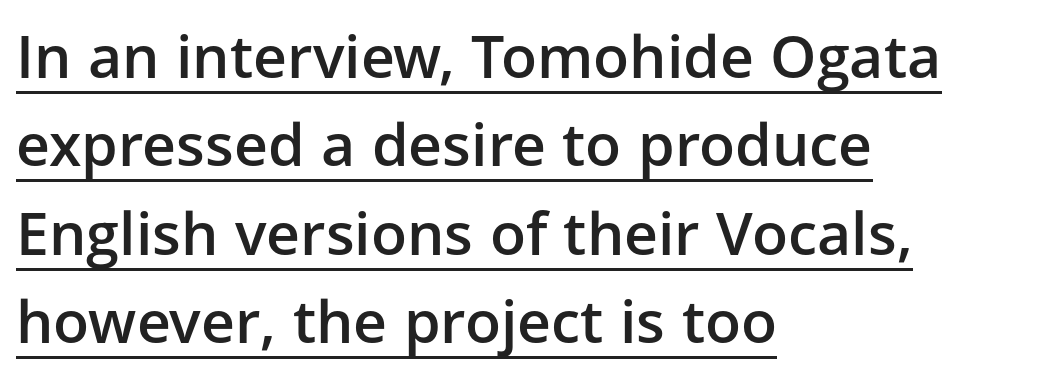
The image shows 59 px semibold sans-serif type, upright; set left-aligned, normal line spacing (1.5x), normal letter spacing, underlined; low stroke contrast and a medium x-height.
